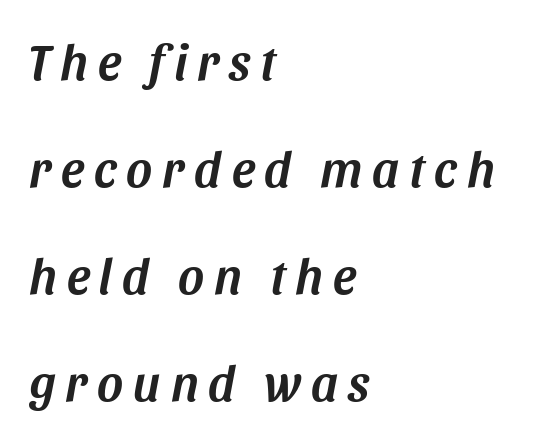
{"italic": "yes", "lean": "right", "slant_degrees": 11, "width": "normal", "stroke_contrast": "medium", "x_height": "large", "monospaced": "no", "underline": "no", "align": "left", "line_spacing": "loose", "line_spacing_ratio": 2.14, "letter_spacing": "wide", "letter_spacing_em": 0.2, "glyph_px": 50}
